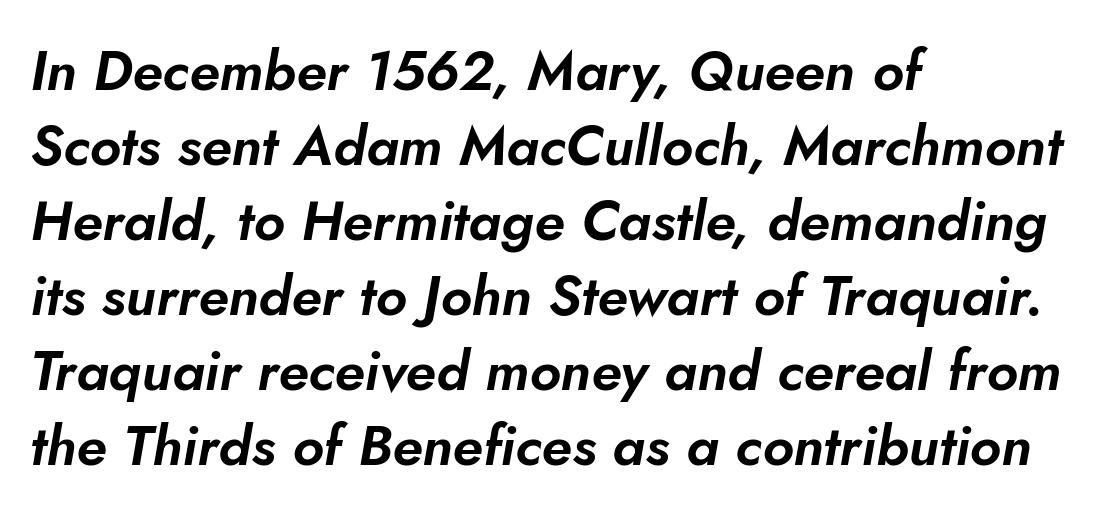
The letterforms sit shoulder to shoulder at normal distance. The rows are spaced the way most documents space them. Caption: multi-line text, flush left, ragged right. Rule under the text: the space is simply empty. A typesetter would mark this as italic.
